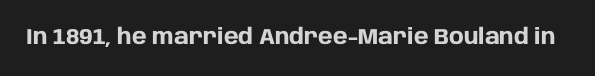
Short note: letters normally spaced. Words float on clear page, feet unadorned. The letters stand upright; this is a roman face. Heavy, bold letterforms.
